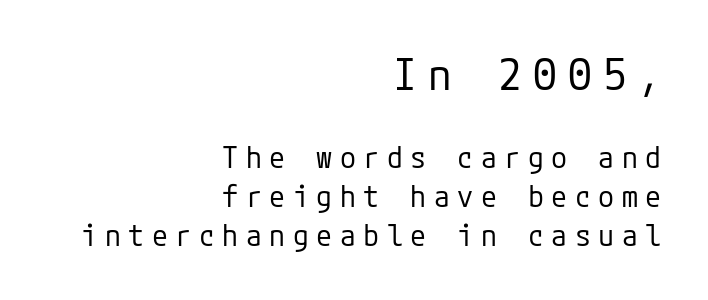
{"serif": "no", "italic": "no", "bold": "no", "weight": "regular", "width": "normal", "stroke_contrast": "low", "x_height": "medium", "underline": "no", "align": "right", "line_spacing": "normal", "line_spacing_ratio": 1.34, "letter_spacing": "wide", "letter_spacing_em": 0.26, "larger_block": "first", "size_ratio": 1.48, "glyph_px": 43}
